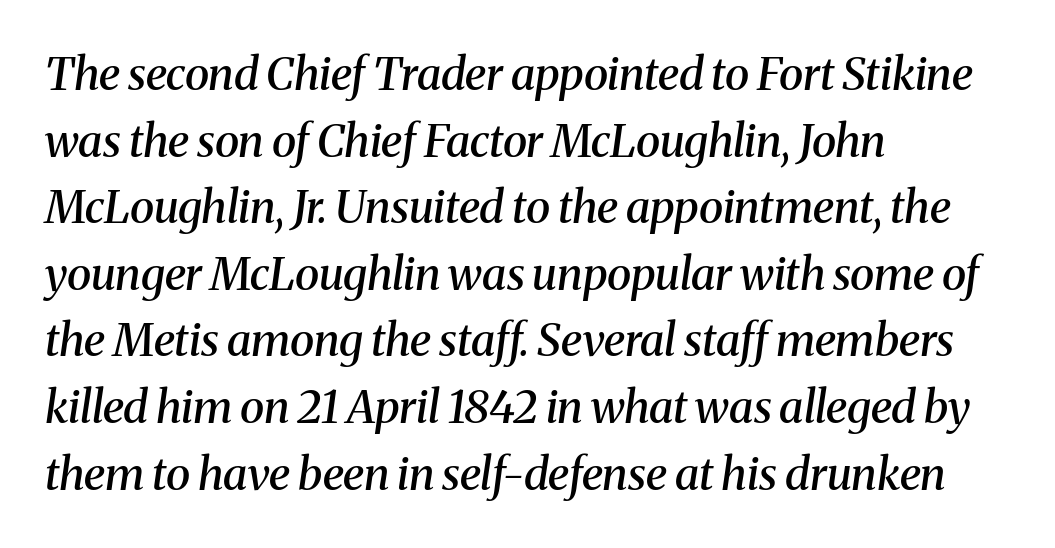
The image shows 45 px semibold serif type, italic (leaning right); set left-aligned, normal line spacing (1.48x), normal letter spacing, not underlined; medium stroke contrast and a medium x-height.
